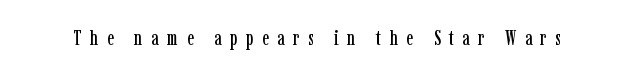
{"italic": "no", "underline": "no", "letter_spacing": "wide", "letter_spacing_em": 0.43, "glyph_px": 20}
